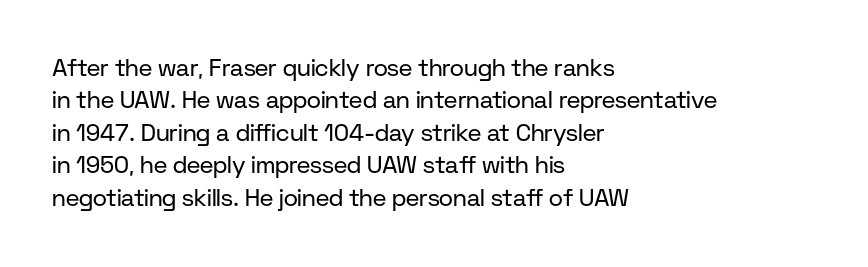
Q: Is the text bold? A: No.
Q: Is the text italic (slanted)? A: No, it is upright.
Q: Is the text underlined? A: No.
Q: How is the paragraph aligned? A: Left-aligned.
Q: Is the spacing between letters normal or unusually wide? A: Normal.
Q: Is the spacing between lines tight, normal or loose? A: Normal.
